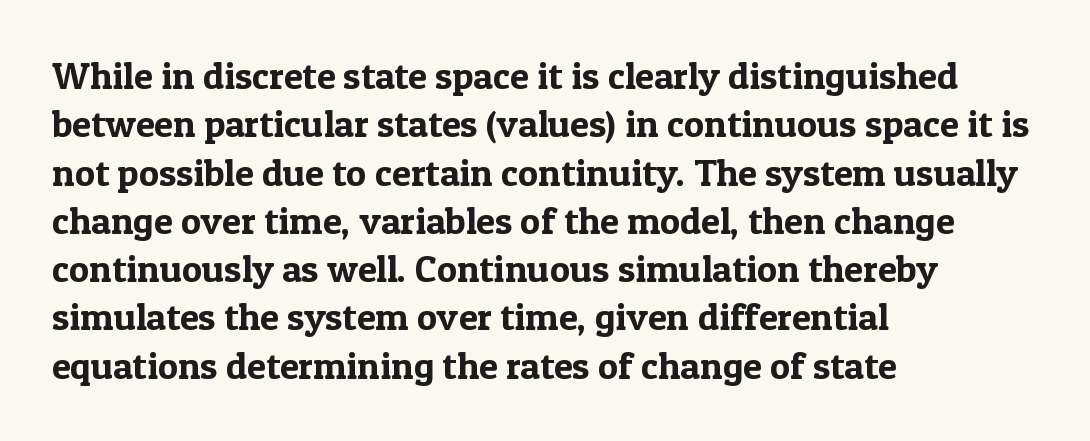
Q: Is the text italic (slanted)? A: No, it is upright.
Q: Is the typeface a serif or a sans-serif typeface? A: Serif.
Q: Is the text underlined? A: No.
Q: How is the paragraph aligned? A: Left-aligned.
Q: Is the spacing between letters normal or unusually wide? A: Normal.
Q: Is the spacing between lines tight, normal or loose? A: Normal.
Q: Width (condensed, normal, or wide)? A: Normal.
Q: x-height? A: Medium.
Q: Monospaced? A: No.
